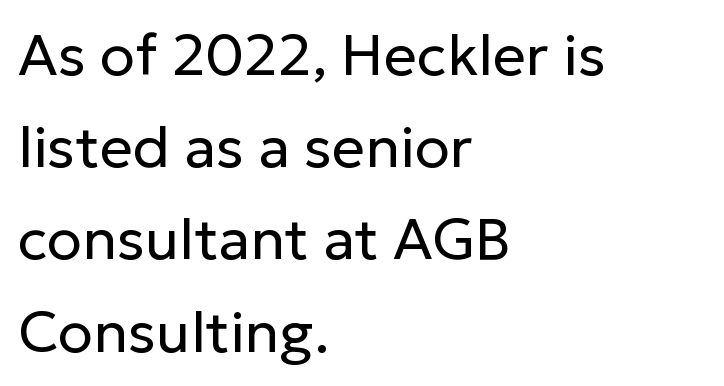
{"serif": "no", "italic": "no", "bold": "no", "weight": "regular", "width": "normal", "stroke_contrast": "low", "x_height": "medium", "monospaced": "no", "underline": "no", "align": "left", "line_spacing": "normal", "line_spacing_ratio": 1.59, "letter_spacing": "normal", "letter_spacing_em": 0.0, "glyph_px": 58}
